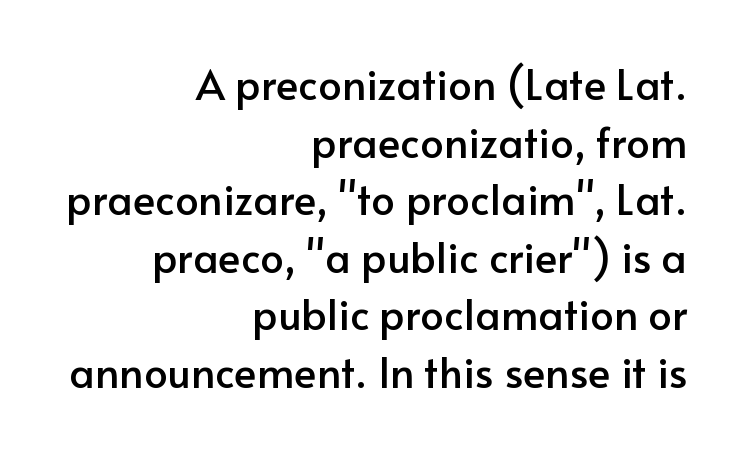
The image shows 42 px sans-serif type, upright; set right-aligned, normal line spacing (1.37x), normal letter spacing, not underlined; low stroke contrast and a small x-height.
